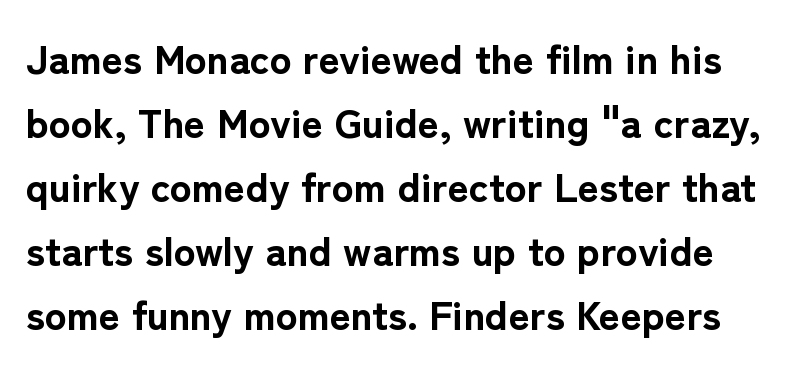
The image shows 41 px bold sans-serif type, upright; set normal line spacing (1.56x), normal letter spacing, not underlined; low stroke contrast and a medium x-height.
